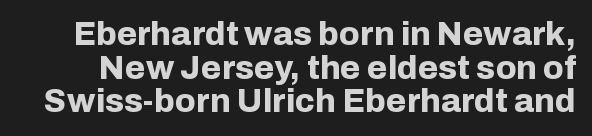
The rendering shows plain stroke endings on the letterforms — a sans-serif design. Type without underlining. Honestly, the letter spacing is just normal — you wouldn't notice it. The face used here is proportionally spaced, like ordinary book or web type.
